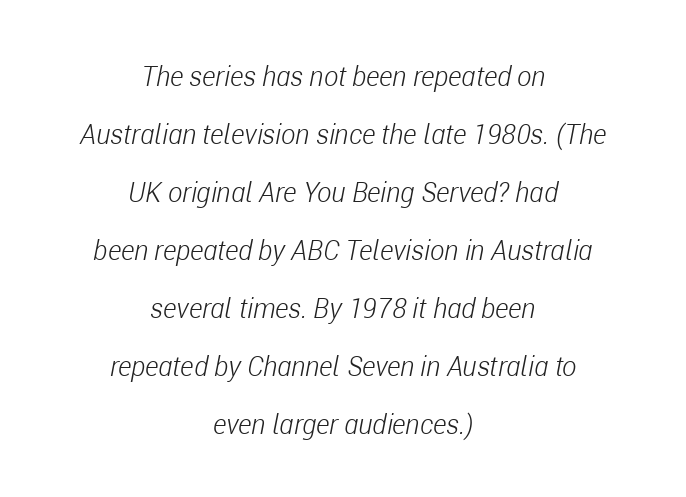
Q: Is the text bold? A: No.
Q: Is the text italic (slanted)? A: Yes, it leans right by about 11 degrees.
Q: Is the text underlined? A: No.
Q: How is the paragraph aligned? A: Centered.
Q: Is the spacing between letters normal or unusually wide? A: Normal.
Q: Is the spacing between lines tight, normal or loose? A: Loose.
